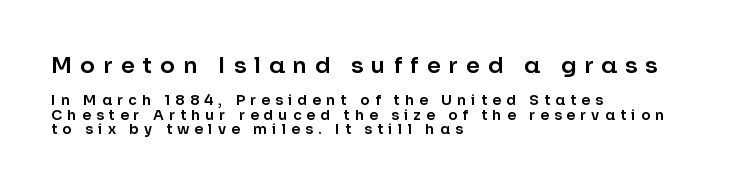
{"italic": "no", "underline": "no", "align": "left", "line_spacing": "tight", "line_spacing_ratio": 1.03, "letter_spacing": "wide", "letter_spacing_em": 0.37, "larger_block": "first", "size_ratio": 1.57, "glyph_px": 22}
